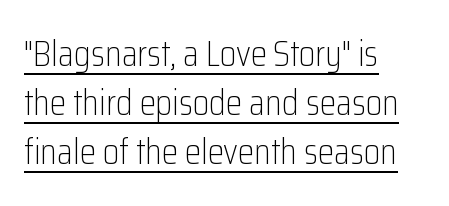
You could call the tracking neutral — neither tight nor loose. The typography opts for an upright posture over an oblique one. Spacing verdict: proportional, widths tailored to each character. The setting favours the left margin, as ordinary paragraphs usually do. The glyphs are accompanied by a horizontal stroke just below them. Students, observe: this is what conventionally led text looks like.
